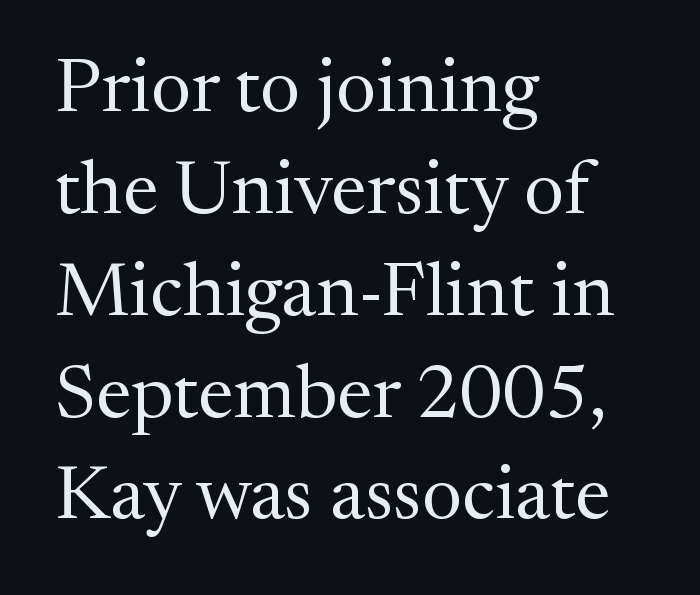
Which margin do the lines hug? The left one — the right edge is uneven. Think of a printed novel: that variable character pitch is what you see here. The strokes are not fattened; the text isn't bold. The foot of each line stays bare and open.
